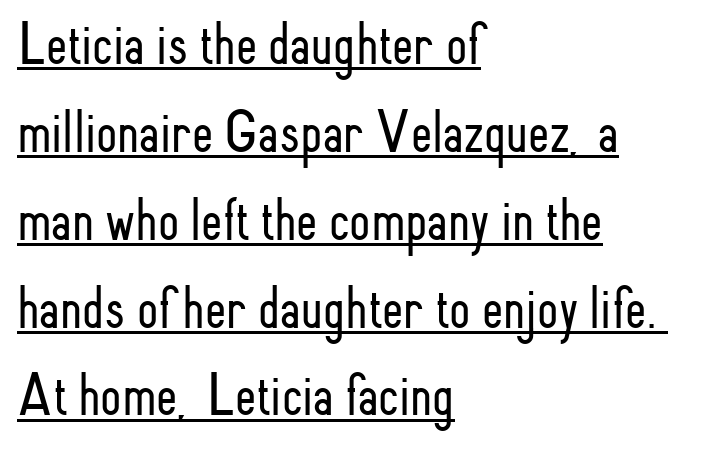
Unbolded letterforms with no extra heft. A typographer would call this underscored text. Designer's note — italics off, roman on. Regular leading. The letters sit at their default tracking, neither squeezed nor spread.
